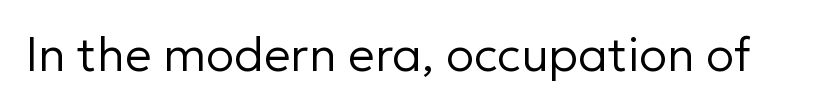
Check under the words: just untouched page. Compared with typical body copy, the letter spacing here is the same. A typesetter would call this proportional, since set widths differ per character. Vertical stems look standard width or narrower in stroke.
